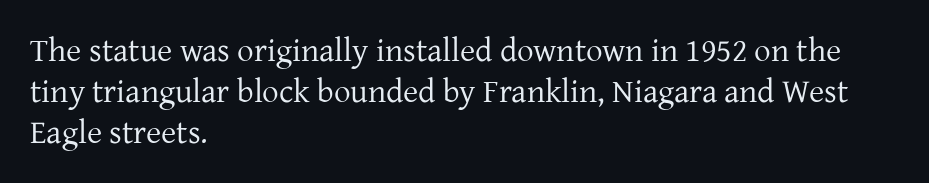
{"serif": "yes", "italic": "no", "bold": "no", "weight": "regular", "width": "normal", "stroke_contrast": "low", "x_height": "medium", "monospaced": "no", "underline": "no", "align": "left", "line_spacing_ratio": 1.24, "letter_spacing": "normal", "letter_spacing_em": 0.0, "glyph_px": 33}
